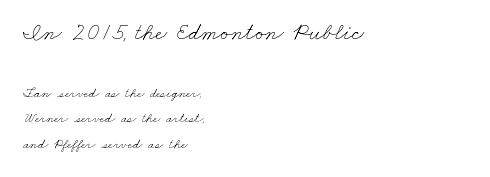
Q: Is the text bold? A: No.
Q: Is the text underlined? A: No.
Q: How is the paragraph aligned? A: Left-aligned.
Q: Is the spacing between letters normal or unusually wide? A: Normal.
Q: Which block of text is set in a larger size, the first (top) or the second (bottom)? A: The first (top) one.
